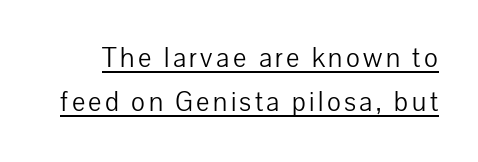
Spacing verdict: proportional, widths tailored to each character. A typesetter would call this leading conventional body-copy spacing. This is roman type, the default non-slanted kind. Classification — sans serif. This is not heavy type; no bold has been used. The typesetter has applied underlining to the passage shown.
